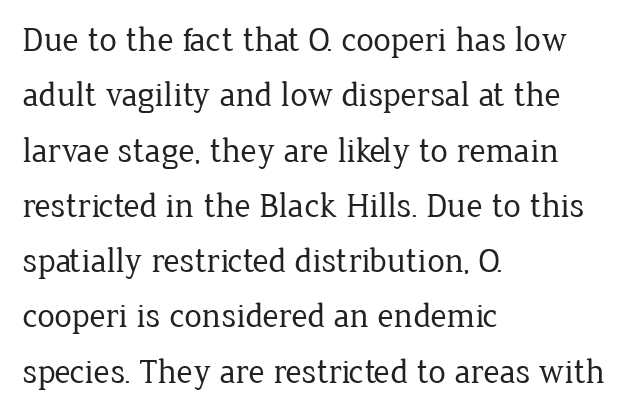
Where is the straight margin? On the left. The face used here is seriffed, in the tradition of book romans. This sample has the flowing, uneven cadence of proportional lettering. If you measured baseline to baseline, you'd find a middling distance.
